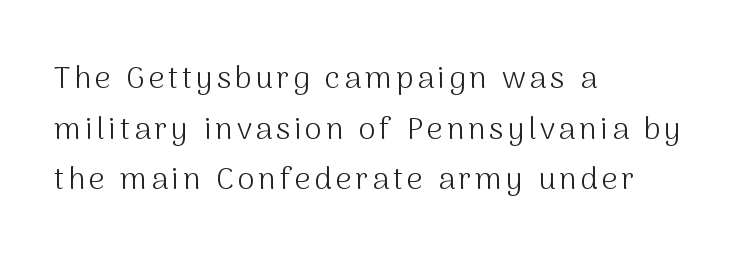
The image shows 31 px light sans-serif type, upright; set left-aligned, normal line spacing (1.63x), not underlined; medium stroke contrast and a medium x-height.
